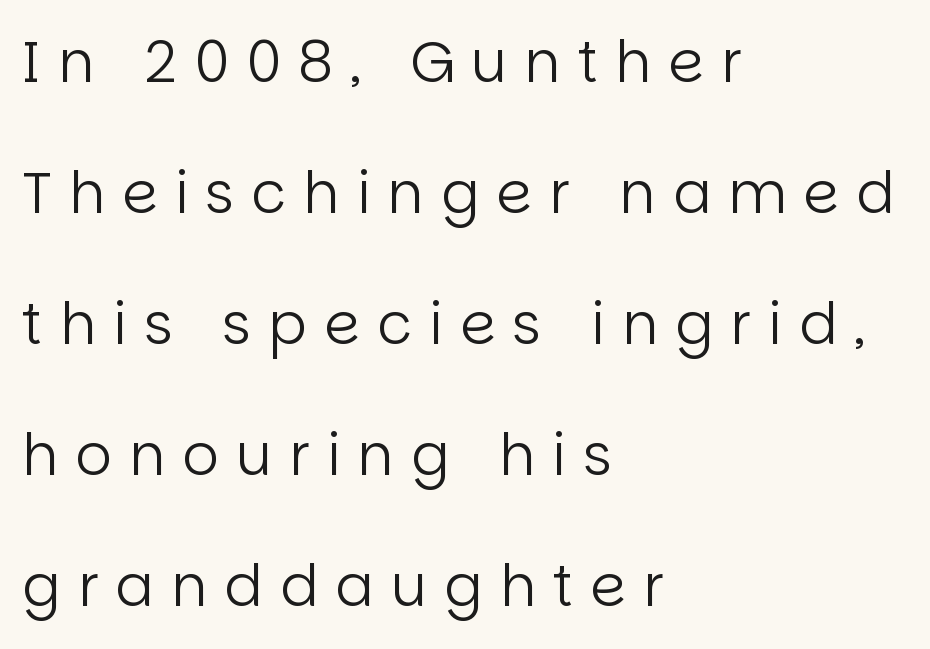
Q: Is the text bold? A: No.
Q: Is the text italic (slanted)? A: No, it is upright.
Q: Is the typeface a serif or a sans-serif typeface? A: Sans-serif.
Q: Is the text underlined? A: No.
Q: How is the paragraph aligned? A: Left-aligned.
Q: Is the spacing between letters normal or unusually wide? A: Unusually wide.
Q: Is the spacing between lines tight, normal or loose? A: Loose.
Q: Width (condensed, normal, or wide)? A: Normal.
Q: Stroke contrast? A: Low.
Q: x-height? A: Large.
Q: Monospaced? A: No.
